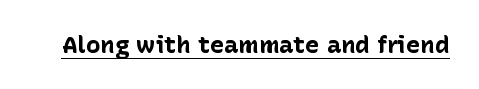
{"italic": "no", "bold": "yes", "underline": "yes", "letter_spacing": "normal", "letter_spacing_em": 0.0, "glyph_px": 24}
